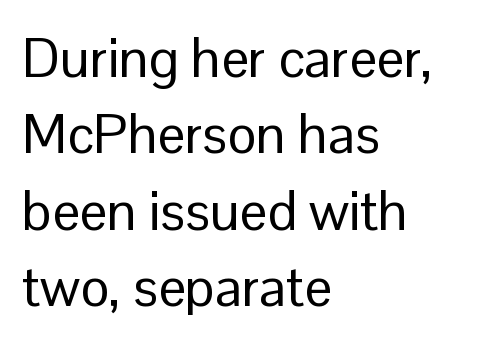
{"serif": "no", "italic": "no", "bold": "no", "weight": "regular", "width": "normal", "stroke_contrast": "low", "x_height": "medium", "monospaced": "no", "underline": "no", "align": "left", "line_spacing": "normal", "line_spacing_ratio": 1.39, "letter_spacing": "normal", "letter_spacing_em": 0.0, "glyph_px": 55}
